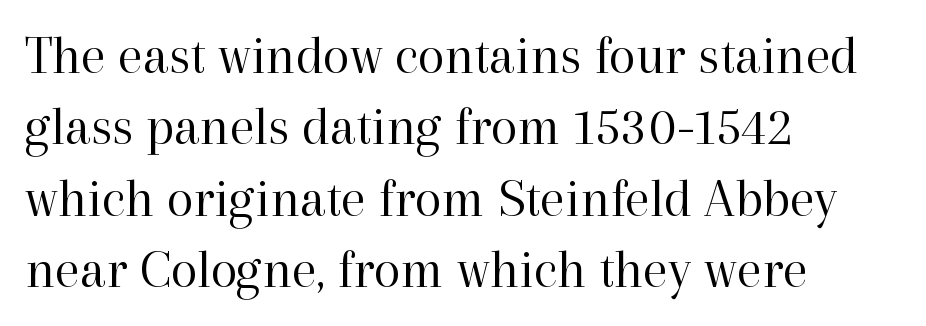
Q: Is the text bold? A: No.
Q: Is the text italic (slanted)? A: No, it is upright.
Q: Is the typeface a serif or a sans-serif typeface? A: Serif.
Q: Is the text underlined? A: No.
Q: How is the paragraph aligned? A: Left-aligned.
Q: Is the spacing between letters normal or unusually wide? A: Normal.
Q: Is the spacing between lines tight, normal or loose? A: Normal.
Q: Width (condensed, normal, or wide)? A: Normal.
Q: Stroke contrast? A: High.
Q: x-height? A: Medium.
Q: Monospaced? A: No.
